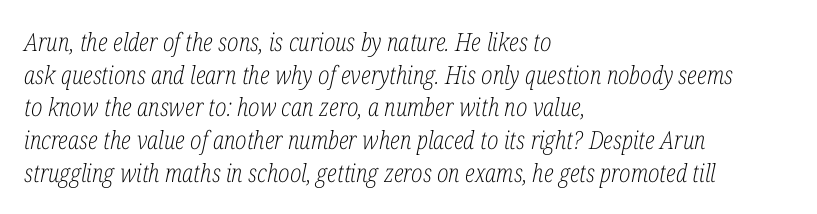
Compared with typical paragraphs, the rows here are spaced about the same. The words here are not underlined. Does extra space separate the letters? No, they use regular spacing. Stems and bowls with no extra thickness — not bold.
